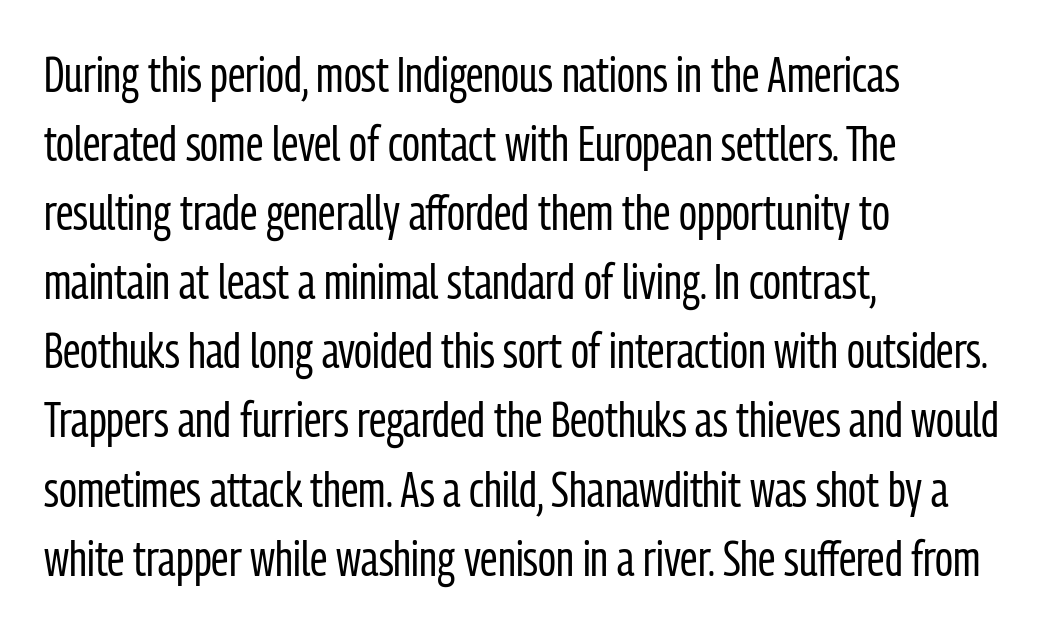
Bold? No — there's no thickening of the strokes. A bare baseline throughout the passage. The lines are quadded left. Regular leading. The font family rendered here belongs to the sans-serif group. Nope, not italic — everything's standing straight.
